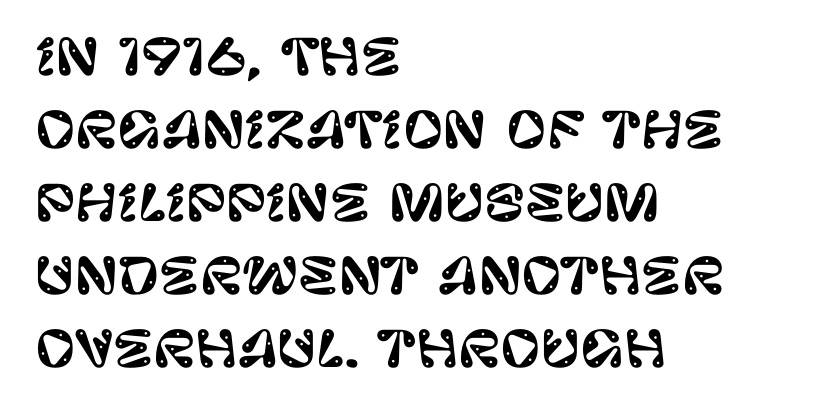
{"serif": "no", "width": "normal", "stroke_contrast": "low", "x_height": "large", "monospaced": "no", "underline": "no", "align": "left", "line_spacing": "normal", "line_spacing_ratio": 1.49, "letter_spacing": "normal", "letter_spacing_em": 0.0, "glyph_px": 49}
